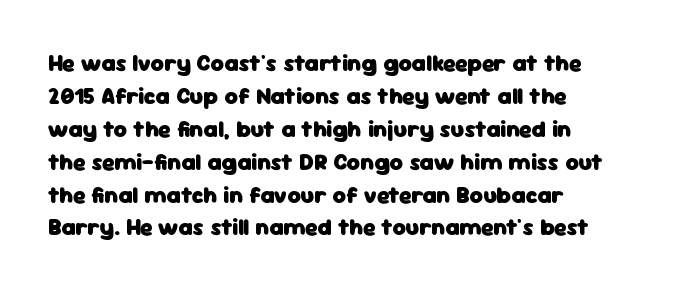
{"italic": "no", "bold": "yes", "underline": "no", "align": "left", "line_spacing": "normal", "line_spacing_ratio": 1.43, "letter_spacing": "normal", "letter_spacing_em": 0.0, "glyph_px": 23}
